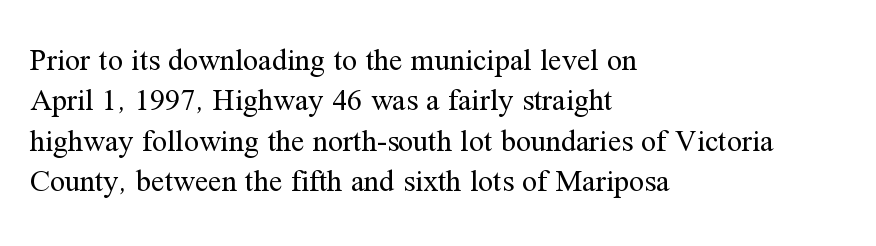
{"serif": "yes", "italic": "no", "bold": "no", "weight": "regular", "width": "normal", "stroke_contrast": "medium", "x_height": "medium", "monospaced": "no", "underline": "no", "align": "left", "line_spacing": "normal", "line_spacing_ratio": 1.35, "letter_spacing": "normal", "letter_spacing_em": 0.0, "glyph_px": 30}
